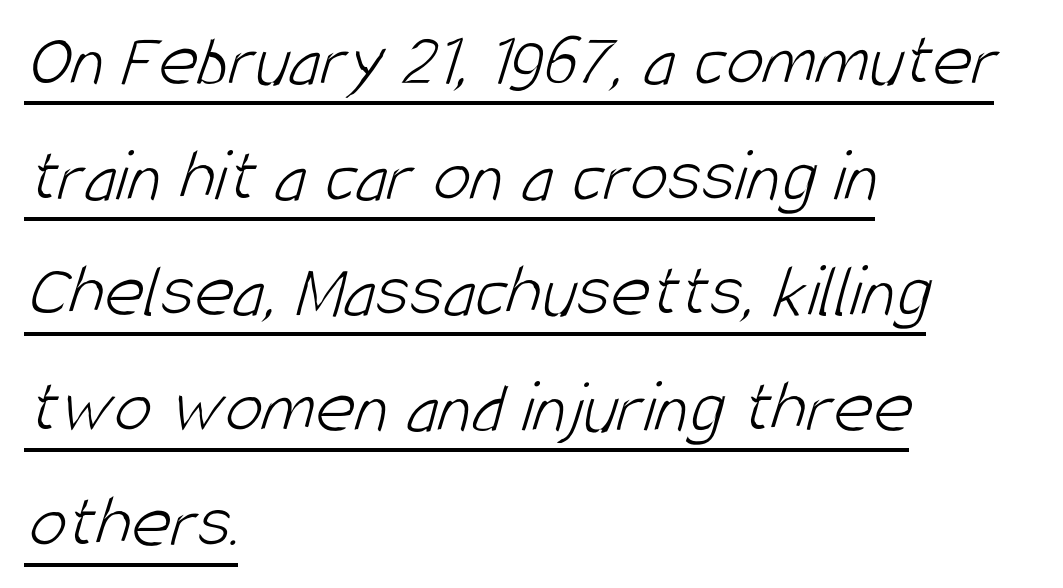
Caption: standard tracking, unaltered. The cut favours lightness, reaching ordinary text weight at its darkest. The glyphs are accompanied by a horizontal stroke just below them. The passage shown is typed in a proportional face where columns would drift. Which margin do the lines hug? The left one — the right edge is uneven. Line spacing here is normal.
